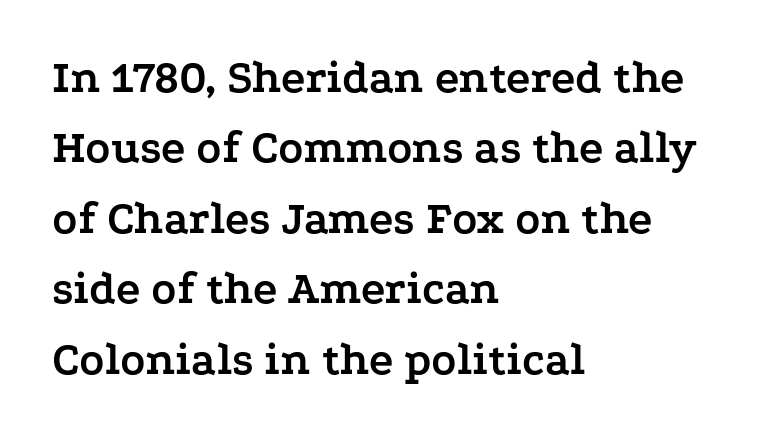
Q: Is the text bold? A: Yes.
Q: Is the text italic (slanted)? A: No, it is upright.
Q: Is the typeface a serif or a sans-serif typeface? A: Serif.
Q: Is the text underlined? A: No.
Q: How is the paragraph aligned? A: Left-aligned.
Q: Is the spacing between letters normal or unusually wide? A: Normal.
Q: Is the spacing between lines tight, normal or loose? A: Normal.
Q: Width (condensed, normal, or wide)? A: Wide.
Q: Stroke contrast? A: Low.
Q: x-height? A: Medium.
Q: Monospaced? A: No.
